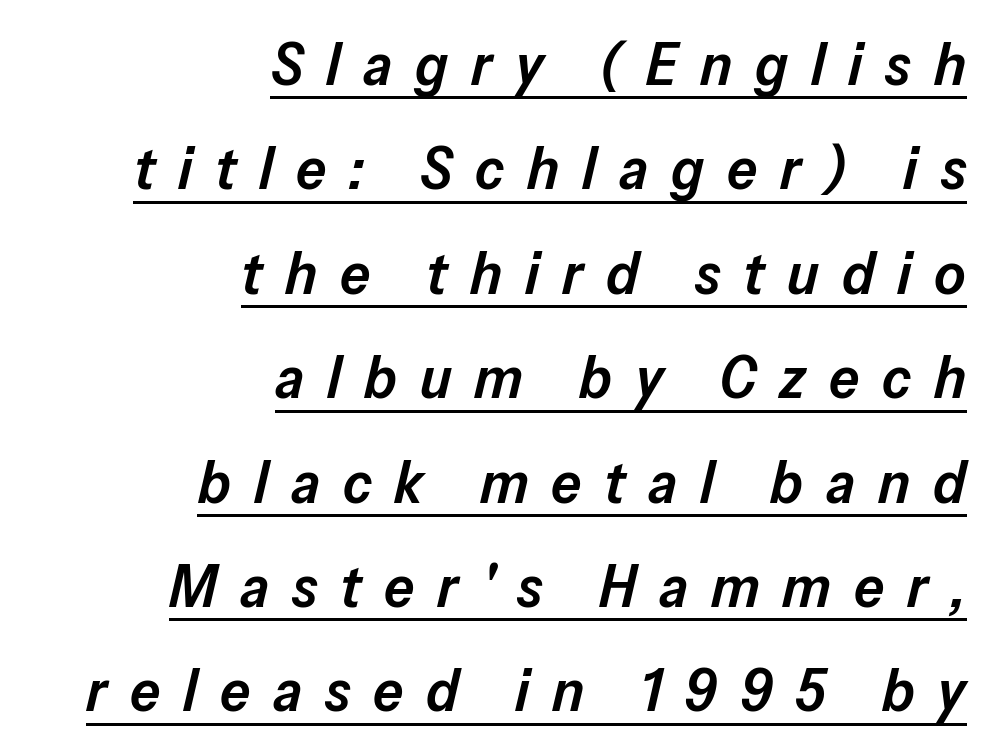
These words are printed semibold, heavier than regular yet not bold. The face used here appears with an underline applied. In terms of posture, this sample is oblique. This sample uses expanded letter spacing, leaving extra air between glyphs.
